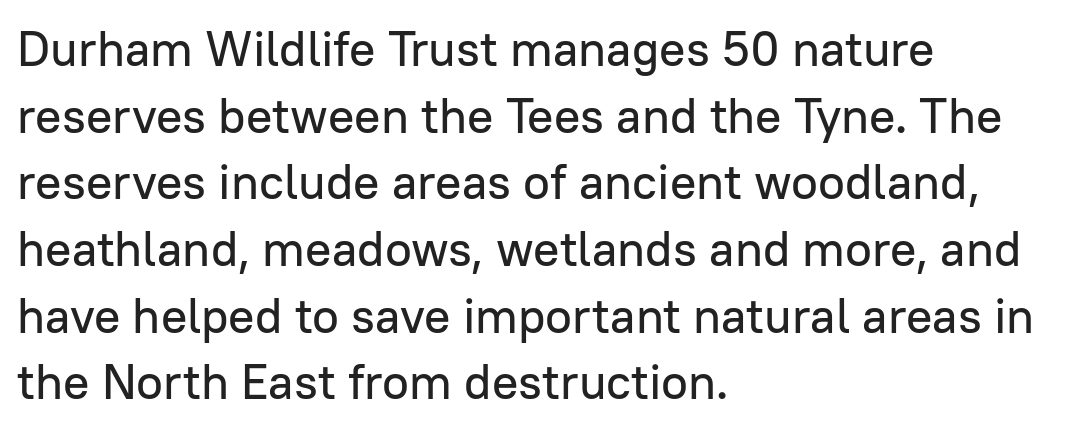
Q: Is the text italic (slanted)? A: No, it is upright.
Q: Is the typeface a serif or a sans-serif typeface? A: Sans-serif.
Q: Is the text underlined? A: No.
Q: How is the paragraph aligned? A: Left-aligned.
Q: Is the spacing between letters normal or unusually wide? A: Normal.
Q: Is the spacing between lines tight, normal or loose? A: Normal.
Q: Width (condensed, normal, or wide)? A: Normal.
Q: Stroke contrast? A: Low.
Q: x-height? A: Medium.
Q: Monospaced? A: No.
